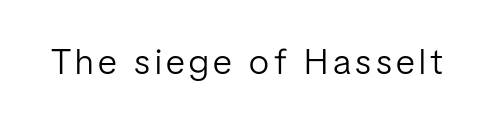
The cut favours lightness, reaching ordinary text weight at its darkest. A typesetter would label this face a sans. The passage shown is typed in a proportional face where columns would drift. The typography opts for an upright posture over an oblique one. Rule under the text: the space is simply empty.
